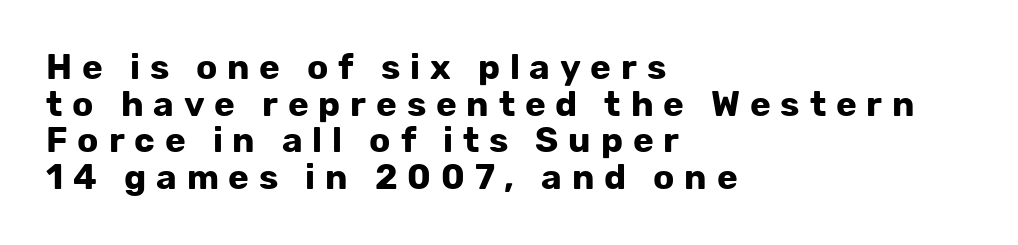
Note the varied advance widths — an 'i' is clearly narrower than an 'm'. Quick note: underline off. Regarding serifs, this sample does without them. Weight: bold.
